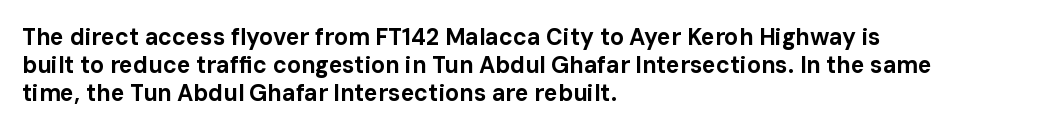
{"italic": "no", "bold": "yes", "underline": "no", "align": "left", "line_spacing_ratio": 1.21, "letter_spacing": "normal", "letter_spacing_em": 0.0, "glyph_px": 23}
